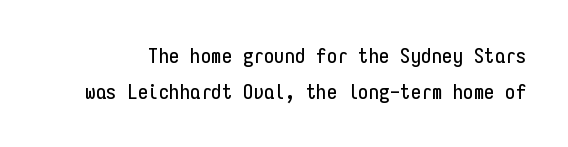
The zone under the glyphs is completely vacant. Spacing between characters is what you'd get straight out of the box. A typesetter would mark this as roman, not italic.
